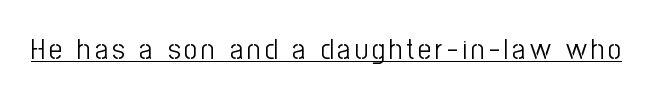
Weight: in the light-to-regular range. This sample has the flowing, uneven cadence of proportional lettering. In terms of posture, this sample is upright. The font family rendered here belongs to the sans-serif group. Does a line run under the words? Yes, clearly.
